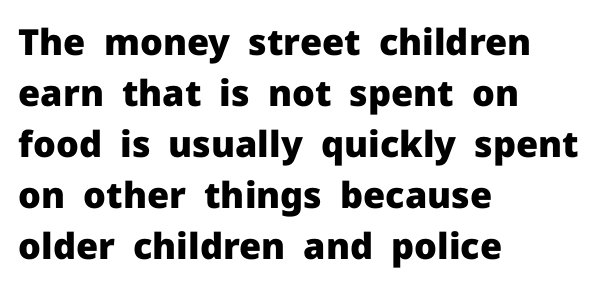
Italic? Not at all — the glyphs are vertical. Is this a fixed-width face? No — the glyphs have proportional, varying widths. The face used here is rendered with its standard letterfit. Descenders are the only things crossing below the line.
